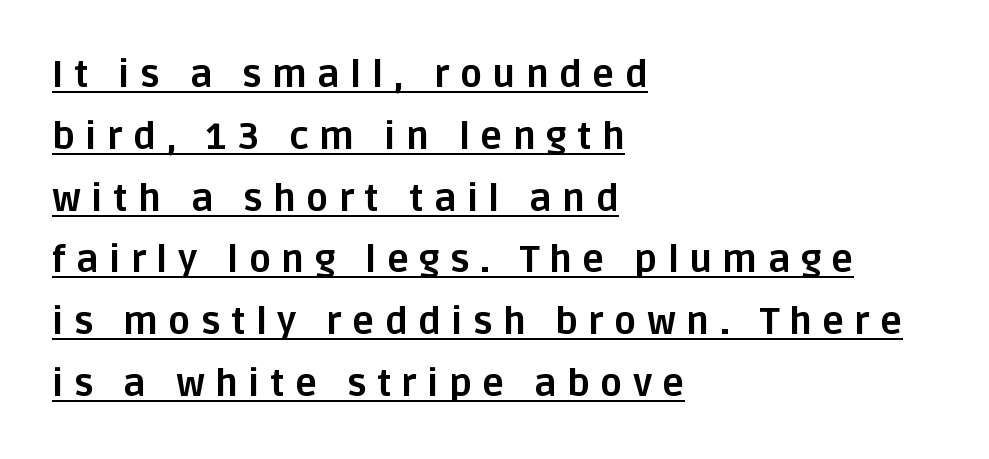
Q: Is the text bold? A: Yes.
Q: Is the text italic (slanted)? A: No, it is upright.
Q: Is the typeface a serif or a sans-serif typeface? A: Sans-serif.
Q: Is the text underlined? A: Yes.
Q: How is the paragraph aligned? A: Left-aligned.
Q: Is the spacing between letters normal or unusually wide? A: Unusually wide.
Q: Is the spacing between lines tight, normal or loose? A: Normal.
Q: Width (condensed, normal, or wide)? A: Normal.
Q: Stroke contrast? A: Low.
Q: x-height? A: Large.
Q: Monospaced? A: No.
